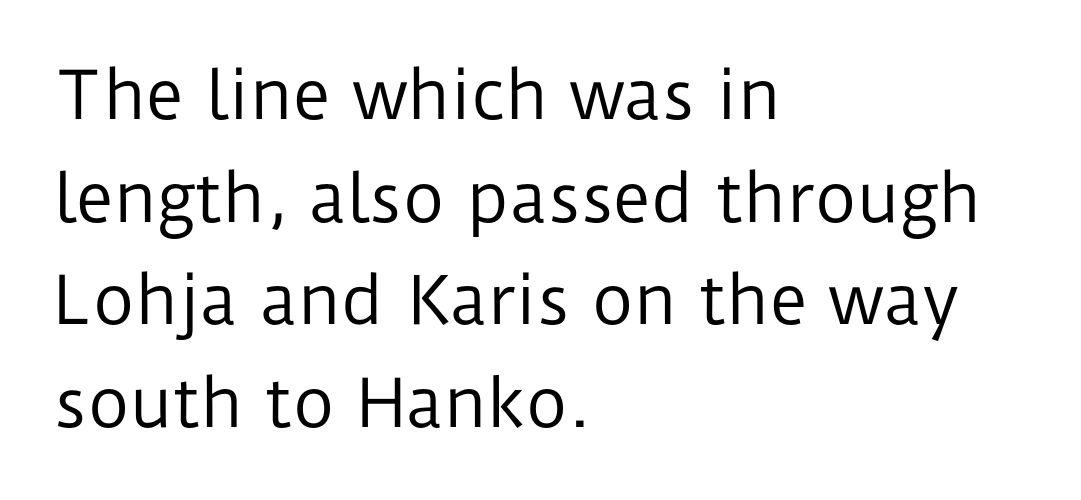
The image shows 65 px regular-weight sans-serif type, upright; set left-aligned, normal line spacing (1.58x), normal letter spacing, not underlined; low stroke contrast and a medium x-height.
